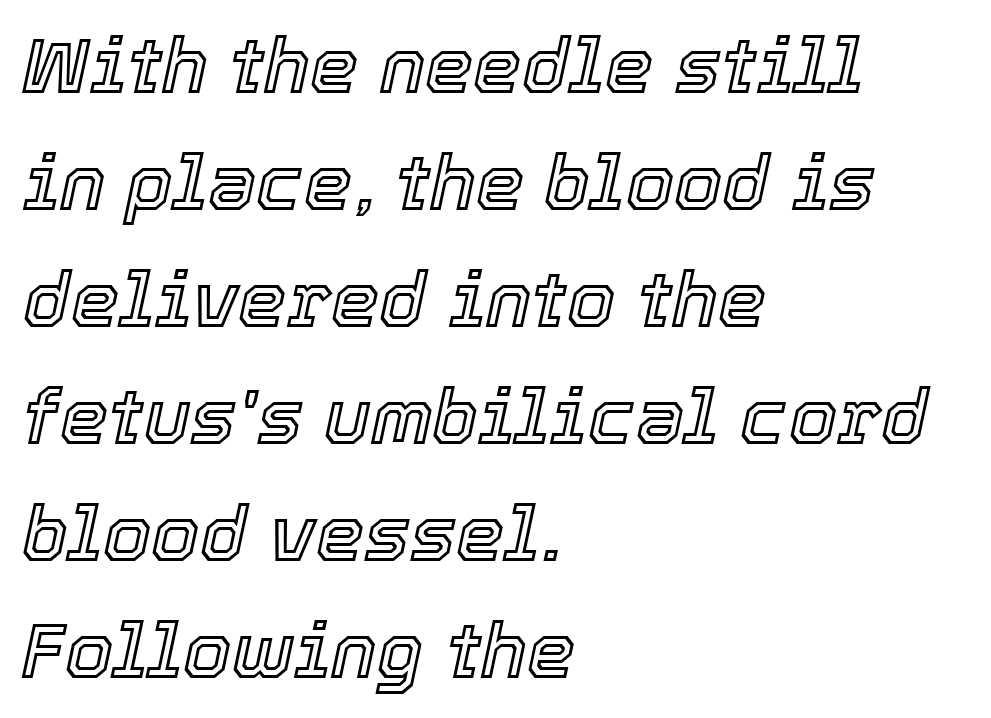
Every character sits at an angle, as italics do. In terms of letterspacing, this is plain default setting. Descender tails drop into unmarked territory. Where is the straight margin? On the left. Spacing verdict: proportional, widths tailored to each character. In terms of leading, this rendering sits right in the middle.
